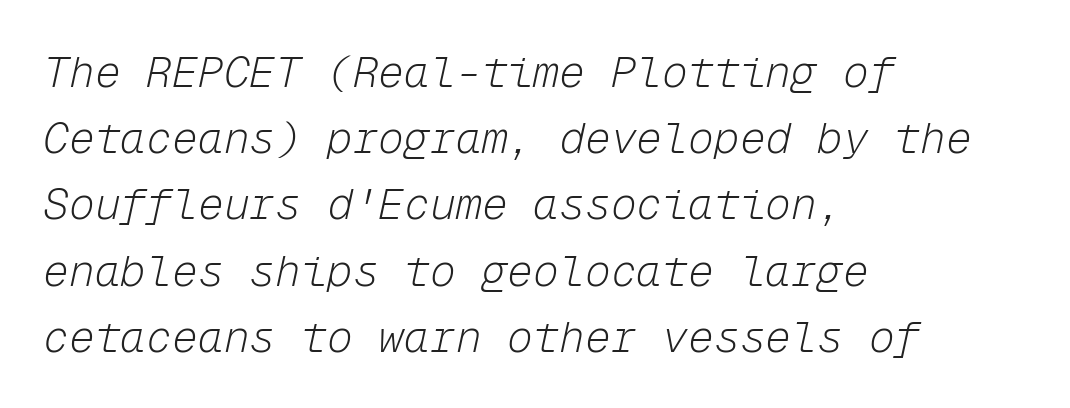
The image shows 43 px light type, italic (leaning right), monospaced; set left-aligned, normal line spacing (1.54x), normal letter spacing, not underlined; low stroke contrast and a medium x-height.
